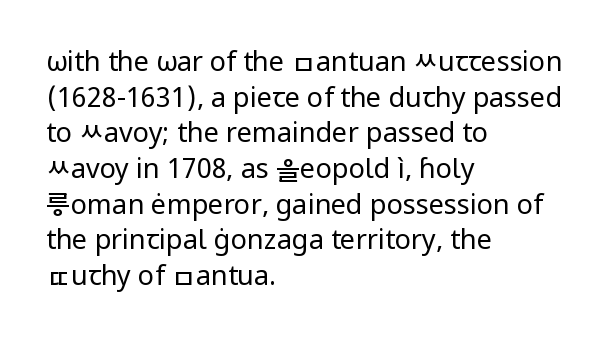
Notice how descenders clear the ascenders below comfortably — that's standard leading. Rule under the text: the space is simply empty. This rendering uses left alignment, leaving the right contour irregular. The type sits square on the baseline with zero lean. The font sits on the lighter half of the weight spectrum, regular included. The gaps between neighbouring characters are ordinary and unremarkable.
